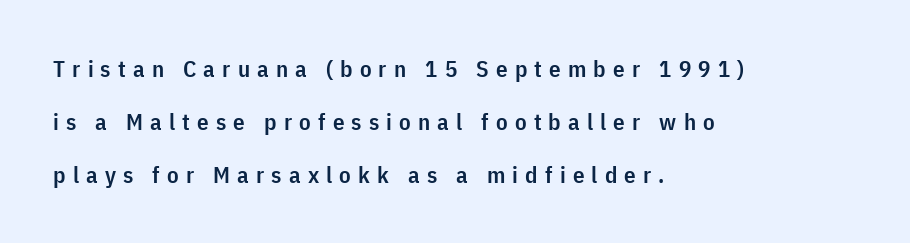
The image shows 23 px text type, upright; set left-aligned, loose line spacing (2.3x), unusually wide letter spacing (+0.31 em), not underlined.
